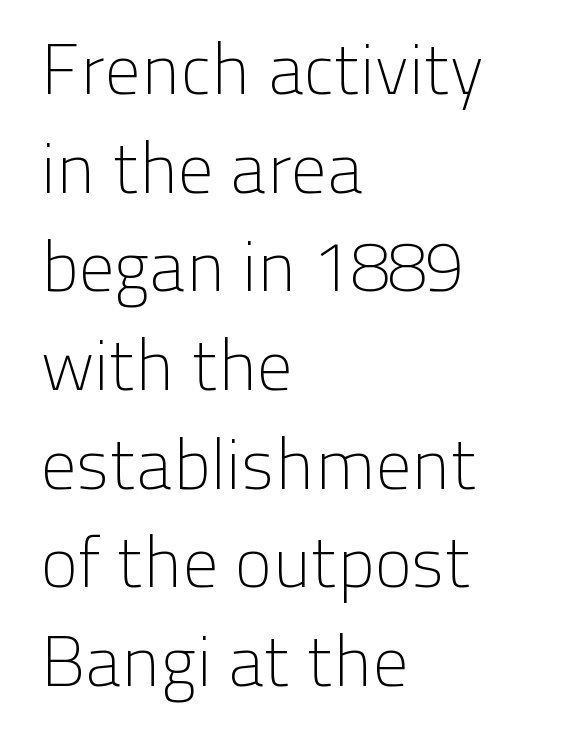
The image shows 70 px light sans-serif type, upright; set left-aligned, normal line spacing (1.41x), normal letter spacing, not underlined; low stroke contrast and a medium x-height.
